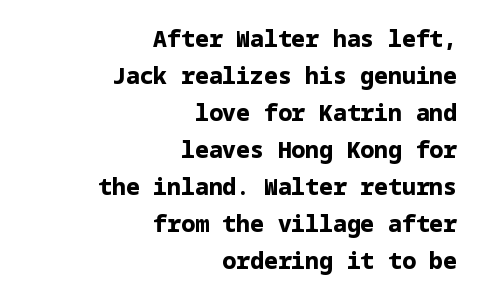
Posture: straight, roman, zero tilt. A student would call this right alignment; a typographer would say flush right, rag left. Line spacing here is normal. The passage shown is not underscored anywhere. The gaps between neighbouring characters are ordinary and unremarkable. You'd pick this weight for a headline — it's a proper bold.
